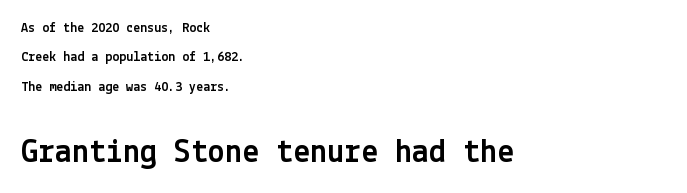
{"serif": "no", "italic": "no", "width": "normal", "x_height": "medium", "underline": "no", "align": "left", "line_spacing": "loose", "line_spacing_ratio": 2.1, "letter_spacing": "normal", "letter_spacing_em": 0.0, "larger_block": "second", "size_ratio": 2.43, "glyph_px": 34}
